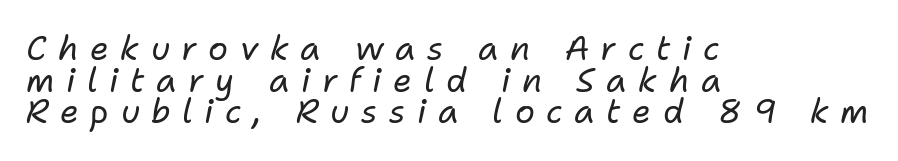
The image shows 33 px regular-weight type, italic (leaning right); set left-aligned, tight line spacing (0.96x), unusually wide letter spacing (+0.35 em), not underlined; low stroke contrast and a medium x-height.
